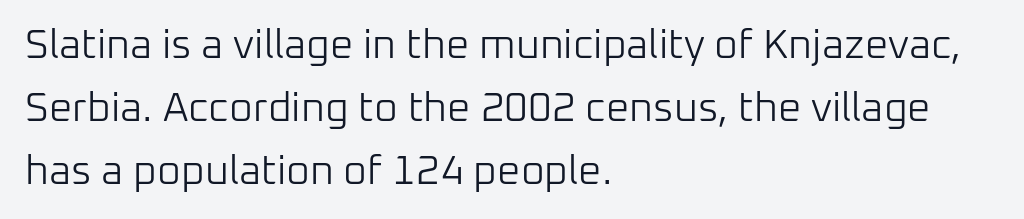
Q: Is the text bold? A: No.
Q: Is the text italic (slanted)? A: No, it is upright.
Q: Is the typeface a serif or a sans-serif typeface? A: Sans-serif.
Q: Is the text underlined? A: No.
Q: How is the paragraph aligned? A: Left-aligned.
Q: Is the spacing between letters normal or unusually wide? A: Normal.
Q: Is the spacing between lines tight, normal or loose? A: Normal.
Q: Width (condensed, normal, or wide)? A: Normal.
Q: Stroke contrast? A: Low.
Q: x-height? A: Medium.
Q: Monospaced? A: No.
